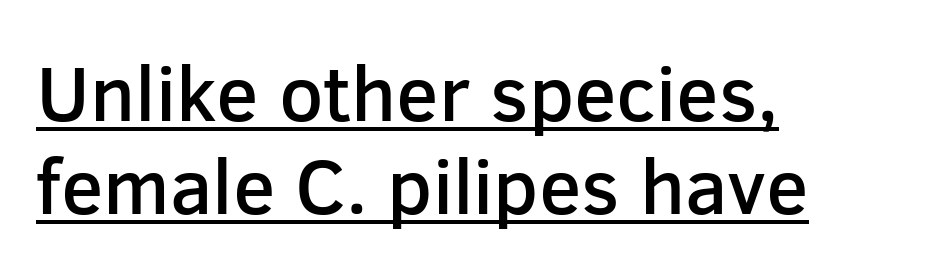
Q: Is the text bold? A: Semi-bold.
Q: Is the text italic (slanted)? A: No, it is upright.
Q: Is the typeface a serif or a sans-serif typeface? A: Sans-serif.
Q: Is the text underlined? A: Yes.
Q: How is the paragraph aligned? A: Left-aligned.
Q: Is the spacing between letters normal or unusually wide? A: Normal.
Q: Width (condensed, normal, or wide)? A: Normal.
Q: Stroke contrast? A: Low.
Q: x-height? A: Medium.
Q: Monospaced? A: No.
